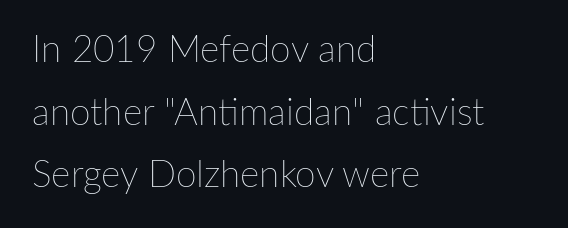
The image shows 37 px thin type, upright; set left-aligned, normal line spacing (1.69x), normal letter spacing, not underlined; low stroke contrast and a medium x-height.
